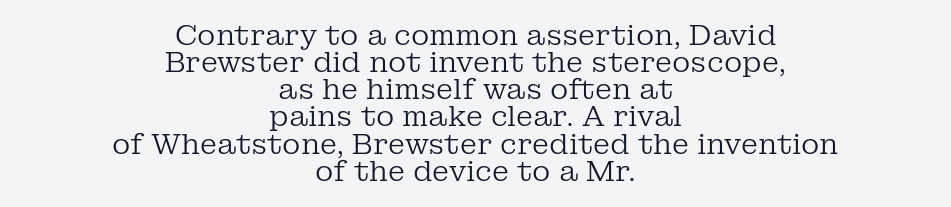
You could not count columns in this text — the font is proportionally spaced. Which margin do the lines hug? Neither — every line sits in the middle. Weight: regular or lighter. Notice how the stems are strictly vertical — no italics here.
